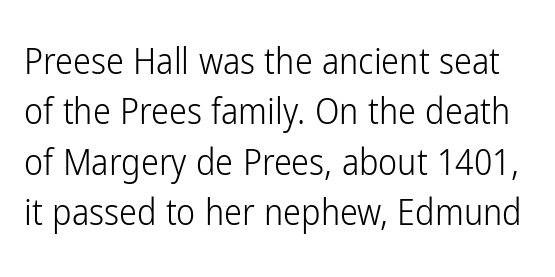
You can tell it's not italic because the verticals are truly vertical. The passage shown is not underscored anywhere. Baseline-to-baseline distance is the conventional proportion of letter height. Tracking here is standard; glyphs follow each other at the usual distance. Spacing verdict: proportional, widths tailored to each character. The letterforms sit at book weight or below.
